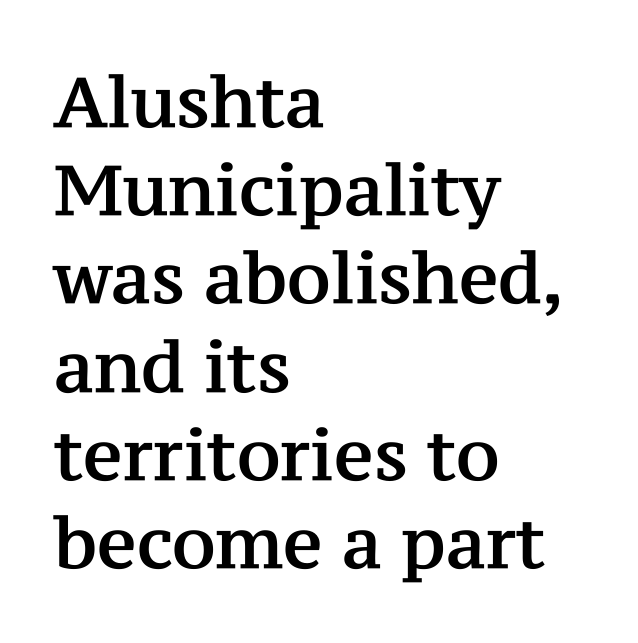
Q: Is the text italic (slanted)? A: No, it is upright.
Q: Is the typeface a serif or a sans-serif typeface? A: Serif.
Q: Is the text underlined? A: No.
Q: How is the paragraph aligned? A: Left-aligned.
Q: Is the spacing between letters normal or unusually wide? A: Normal.
Q: Is the spacing between lines tight, normal or loose? A: Normal.
Q: Width (condensed, normal, or wide)? A: Normal.
Q: Stroke contrast? A: Medium.
Q: x-height? A: Medium.
Q: Monospaced? A: No.
